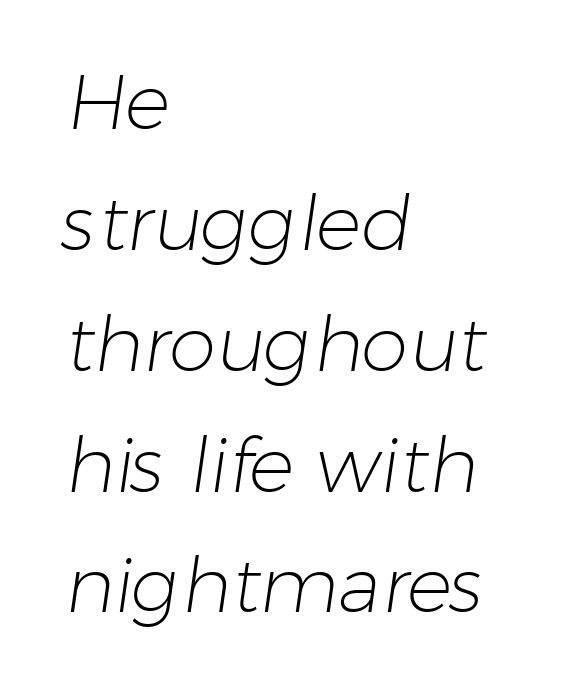
The image shows 76 px light sans-serif type; set left-aligned, normal line spacing (1.59x), normal letter spacing, not underlined; low stroke contrast and a medium x-height.
